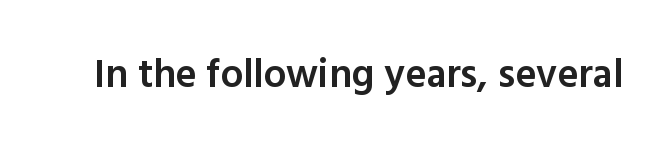
Q: Is the text bold? A: Semi-bold.
Q: Is the text italic (slanted)? A: No, it is upright.
Q: Is the typeface a serif or a sans-serif typeface? A: Sans-serif.
Q: Is the text underlined? A: No.
Q: Is the spacing between letters normal or unusually wide? A: Normal.
Q: Width (condensed, normal, or wide)? A: Normal.
Q: x-height? A: Medium.
Q: Monospaced? A: No.
